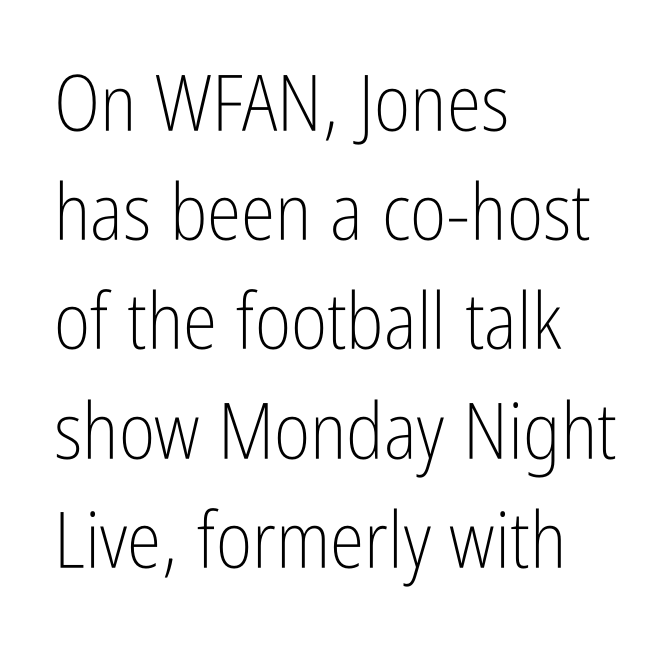
The image shows 78 px light, condensed sans-serif type, upright; set left-aligned, normal line spacing (1.4x), normal letter spacing, not underlined; low stroke contrast and a medium x-height.
